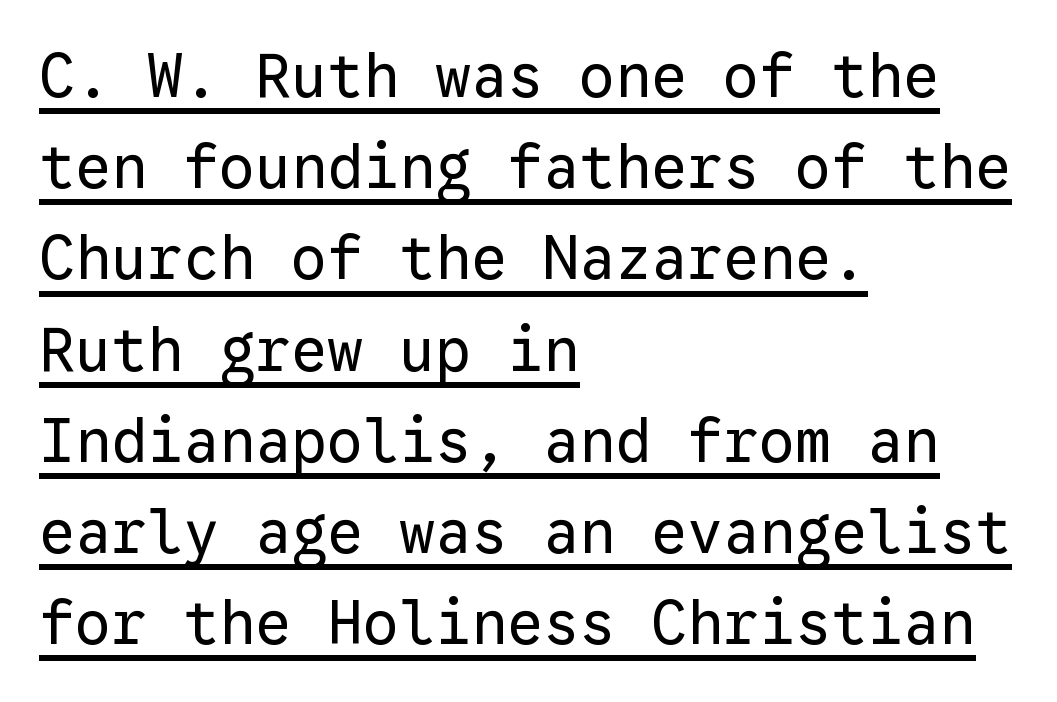
{"serif": "no", "italic": "no", "bold": "no", "weight": "regular", "width": "normal", "stroke_contrast": "low", "x_height": "medium", "monospaced": "yes", "underline": "yes", "align": "left", "line_spacing": "normal", "line_spacing_ratio": 1.52, "letter_spacing": "normal", "letter_spacing_em": 0.0, "glyph_px": 60}
